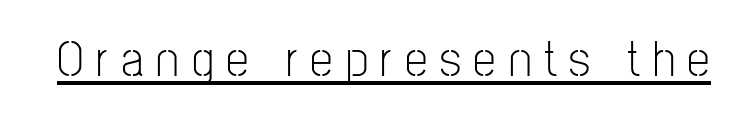
Q: Is the text bold? A: No.
Q: Is the text italic (slanted)? A: No, it is upright.
Q: Is the typeface a serif or a sans-serif typeface? A: Sans-serif.
Q: Is the text underlined? A: Yes.
Q: Is the spacing between letters normal or unusually wide? A: Unusually wide.
Q: Width (condensed, normal, or wide)? A: Condensed.
Q: Stroke contrast? A: Low.
Q: x-height? A: Medium.
Q: Monospaced? A: No.
